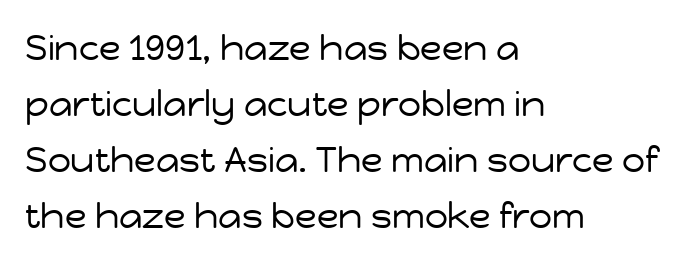
{"serif": "no", "italic": "no", "bold": "no", "weight": "regular", "width": "normal", "stroke_contrast": "low", "x_height": "medium", "monospaced": "no", "underline": "no", "align": "left", "line_spacing": "normal", "line_spacing_ratio": 1.56, "letter_spacing": "normal", "letter_spacing_em": 0.0, "glyph_px": 36}
